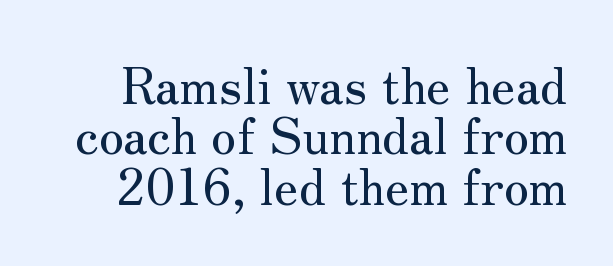
The image shows 50 px serif type, upright; set tight line spacing (1.01x), normal letter spacing, not underlined; medium stroke contrast and a small x-height.
